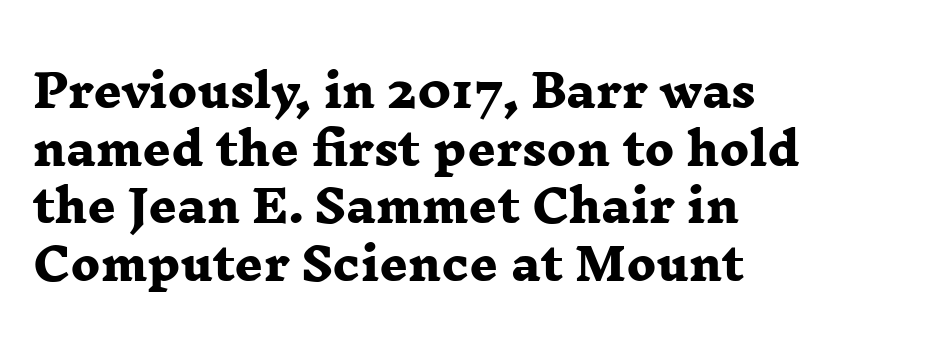
The rendering uses a moderate line-height, typical for paragraphs. Strokes here are thick enough to call this a true bold. The horizontal fit of the characters is conventional and even. The lines in this sample share a left origin and differ only in where they stop.
